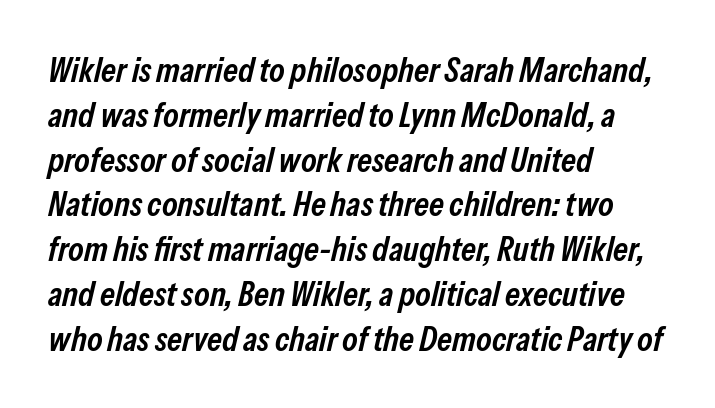
This rendering uses left alignment, leaving the right contour irregular. One glance says typical: line gaps are just what's usual. The letterforms sit shoulder to shoulder at normal distance. Weight: semibold (demi). Varying glyph widths throughout — classic text-font behaviour.
